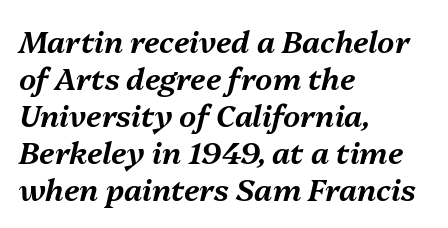
{"italic": "yes", "lean": "right", "slant_degrees": 13, "width": "normal", "stroke_contrast": "medium", "x_height": "medium", "monospaced": "no", "underline": "no", "align": "left", "line_spacing_ratio": 1.23, "letter_spacing": "normal", "letter_spacing_em": 0.0, "glyph_px": 30}
